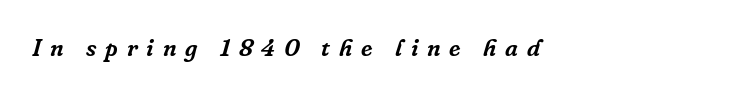
The image shows 24 px text type, italic (leaning right); set left-aligned, unusually wide letter spacing (+0.37 em), not underlined.
